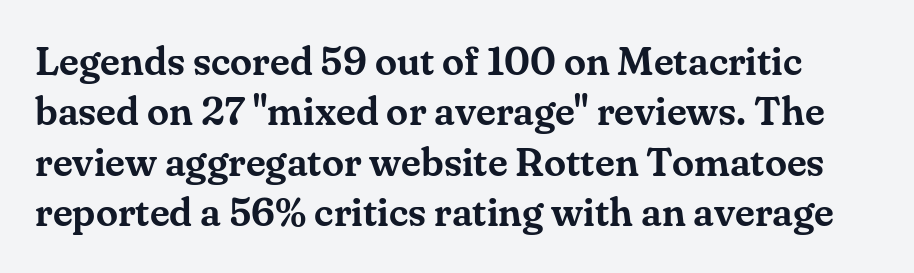
The image shows 40 px serif type, upright; set normal line spacing (1.26x), normal letter spacing, not underlined; medium stroke contrast and a small x-height.
